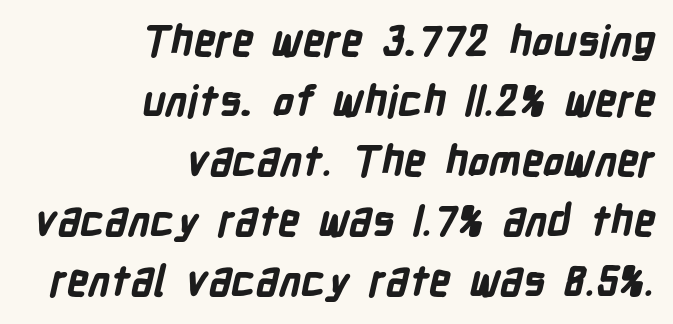
Q: Is the text bold? A: Yes.
Q: Is the typeface a serif or a sans-serif typeface? A: Sans-serif.
Q: Is the text underlined? A: No.
Q: How is the paragraph aligned? A: Right-aligned.
Q: Is the spacing between letters normal or unusually wide? A: Normal.
Q: Is the spacing between lines tight, normal or loose? A: Normal.
Q: Width (condensed, normal, or wide)? A: Condensed.
Q: Stroke contrast? A: Low.
Q: x-height? A: Medium.
Q: Monospaced? A: No.
